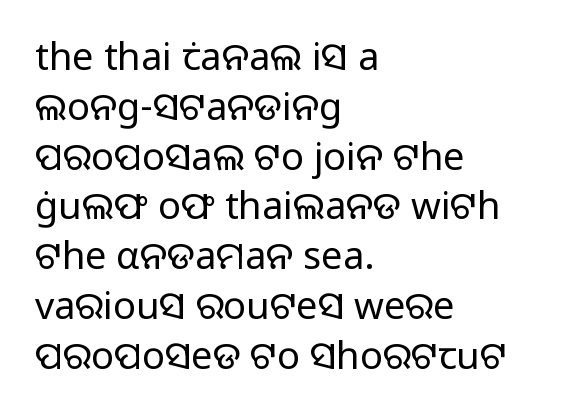
The image shows 38 px regular-weight sans-serif type, upright; set left-aligned, normal line spacing (1.31x), normal letter spacing, not underlined; low stroke contrast and a medium x-height.
